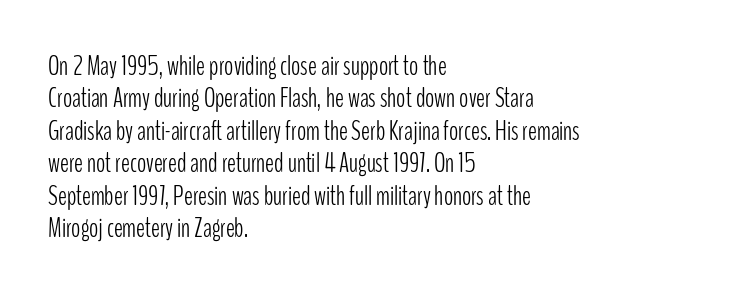
{"italic": "no", "bold": "no", "underline": "no", "align": "left", "line_spacing_ratio": 1.2, "letter_spacing": "normal", "letter_spacing_em": 0.0, "glyph_px": 27}
